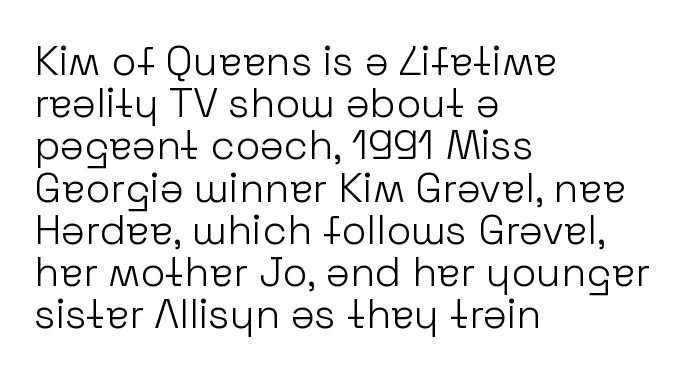
Q: Is the text bold? A: No.
Q: Is the text italic (slanted)? A: No, it is upright.
Q: Is the typeface a serif or a sans-serif typeface? A: Sans-serif.
Q: Is the text underlined? A: No.
Q: How is the paragraph aligned? A: Left-aligned.
Q: Is the spacing between letters normal or unusually wide? A: Normal.
Q: Is the spacing between lines tight, normal or loose? A: Tight.
Q: Width (condensed, normal, or wide)? A: Normal.
Q: Stroke contrast? A: Low.
Q: x-height? A: Medium.
Q: Monospaced? A: No.
